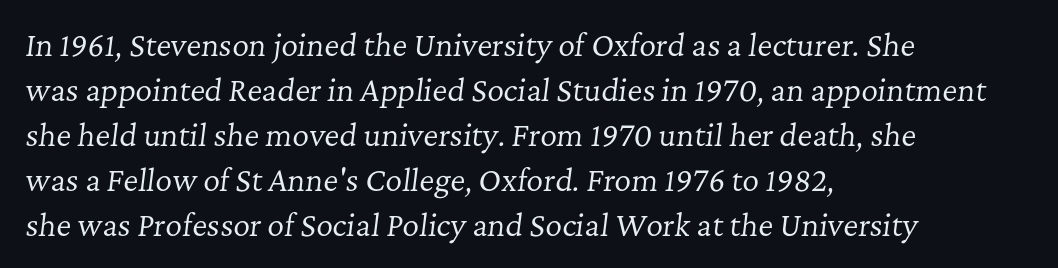
Q: Is the text bold? A: No.
Q: Is the text italic (slanted)? A: Yes, it leans right by about 7 degrees.
Q: Is the typeface a serif or a sans-serif typeface? A: Serif.
Q: Is the text underlined? A: No.
Q: How is the paragraph aligned? A: Left-aligned.
Q: Is the spacing between letters normal or unusually wide? A: Normal.
Q: Is the spacing between lines tight, normal or loose? A: Normal.
Q: Width (condensed, normal, or wide)? A: Normal.
Q: Stroke contrast? A: Low.
Q: x-height? A: Medium.
Q: Monospaced? A: No.
